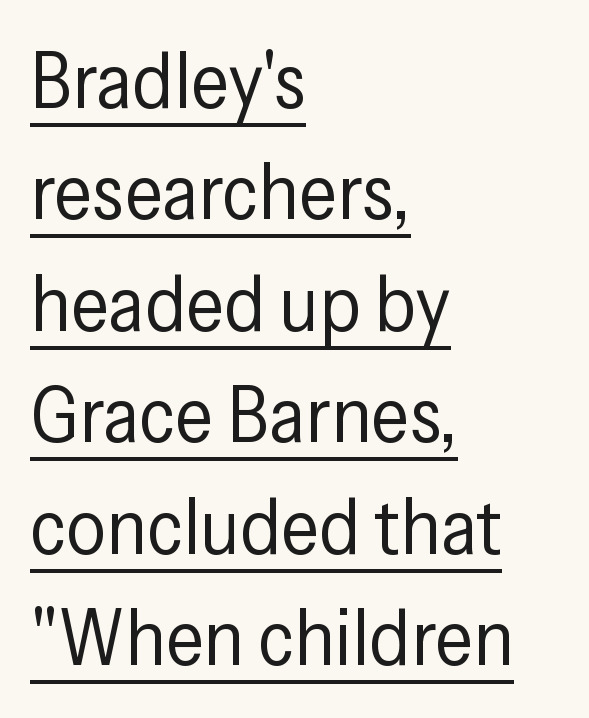
The image shows 79 px regular-weight, condensed sans-serif type, upright; set left-aligned, normal line spacing (1.41x), normal letter spacing, underlined; low stroke contrast and a medium x-height.
